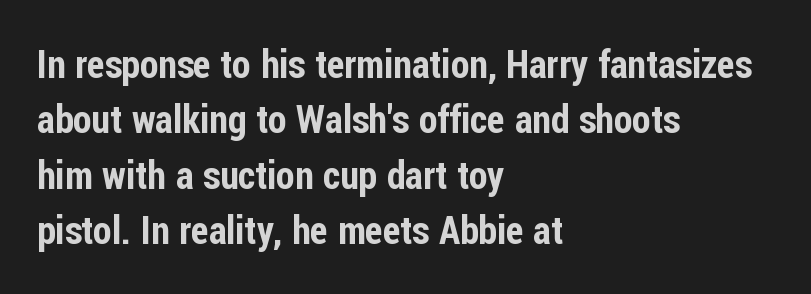
{"serif": "no", "italic": "no", "width": "condensed", "stroke_contrast": "low", "x_height": "medium", "monospaced": "no", "underline": "no", "align": "left", "line_spacing": "normal", "line_spacing_ratio": 1.46, "letter_spacing": "normal", "letter_spacing_em": 0.0, "glyph_px": 38}
